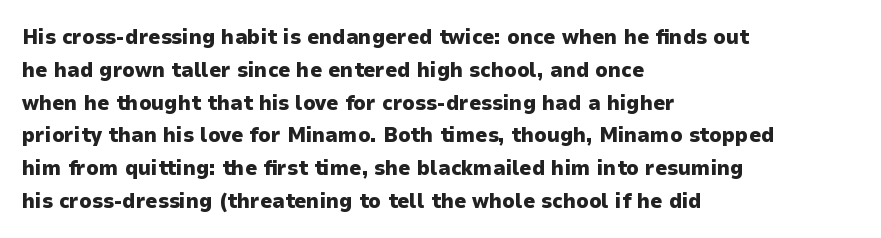
Q: Is the text bold? A: Yes.
Q: Is the text italic (slanted)? A: No, it is upright.
Q: Is the text underlined? A: No.
Q: How is the paragraph aligned? A: Left-aligned.
Q: Is the spacing between letters normal or unusually wide? A: Normal.
Q: Is the spacing between lines tight, normal or loose? A: Normal.
